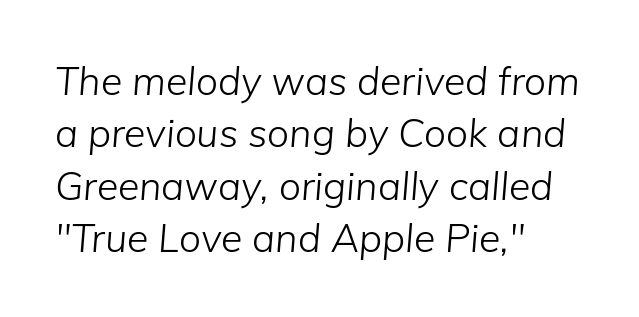
Q: Is the text bold? A: No.
Q: Is the text italic (slanted)? A: Yes, it leans right by about 5 degrees.
Q: Is the text underlined? A: No.
Q: How is the paragraph aligned? A: Left-aligned.
Q: Is the spacing between letters normal or unusually wide? A: Normal.
Q: Is the spacing between lines tight, normal or loose? A: Normal.
Q: Width (condensed, normal, or wide)? A: Normal.
Q: Stroke contrast? A: Low.
Q: x-height? A: Medium.
Q: Monospaced? A: No.
